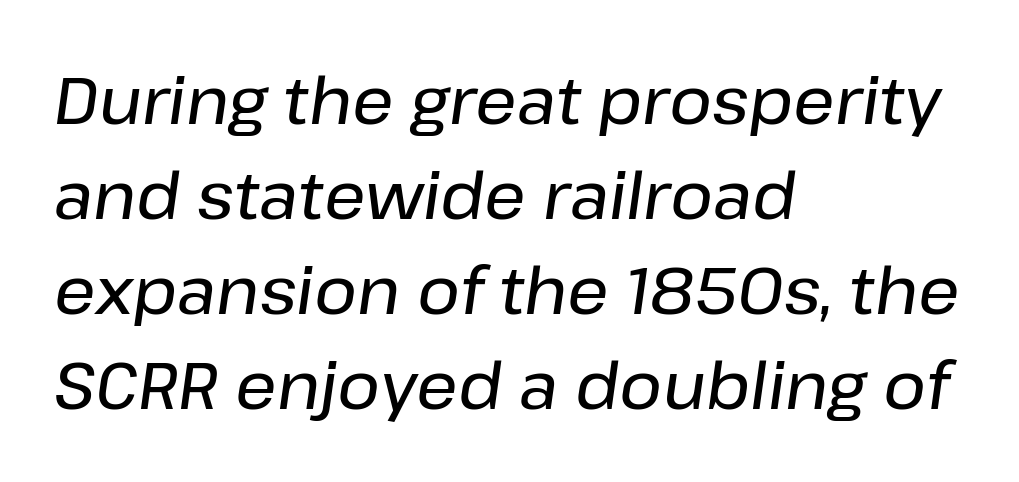
The image shows 65 px text type, italic (leaning right); set left-aligned, normal line spacing (1.46x), normal letter spacing, not underlined; low stroke contrast and a medium x-height.
